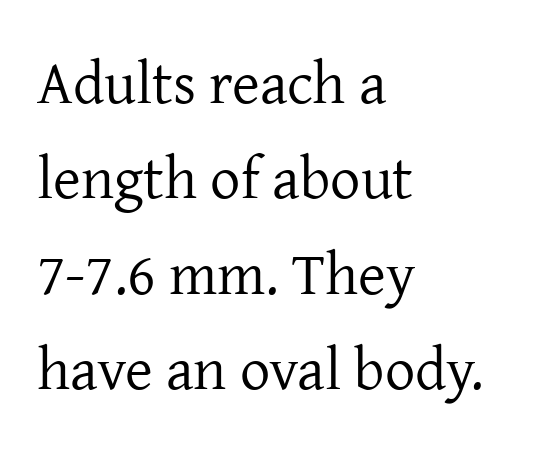
The image shows 60 px regular-weight serif type, upright; set left-aligned, normal line spacing (1.59x), normal letter spacing, not underlined; low stroke contrast and a medium x-height.
